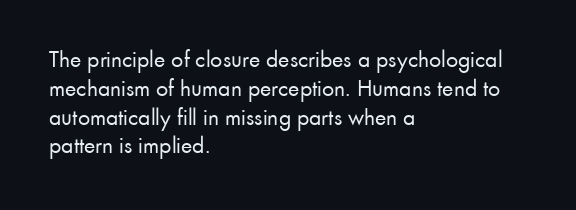
The image shows 24 px text type, upright; set left-aligned, line spacing 1.2x, normal letter spacing, not underlined.
